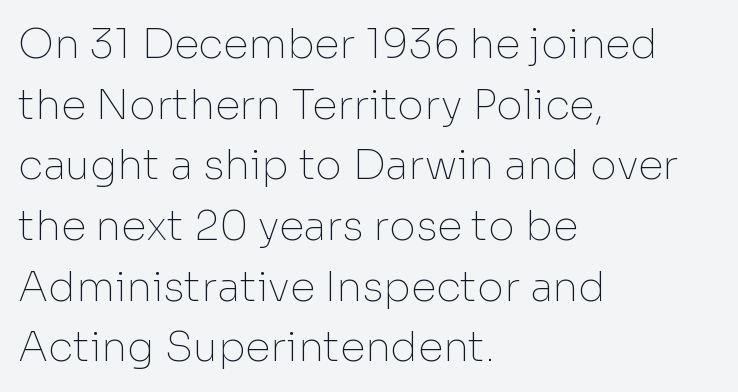
{"serif": "no", "italic": "no", "bold": "no", "weight": "thin", "width": "normal", "stroke_contrast": "low", "x_height": "medium", "monospaced": "no", "underline": "no", "align": "left", "line_spacing": "normal", "line_spacing_ratio": 1.48, "letter_spacing": "normal", "letter_spacing_em": 0.0, "glyph_px": 41}
